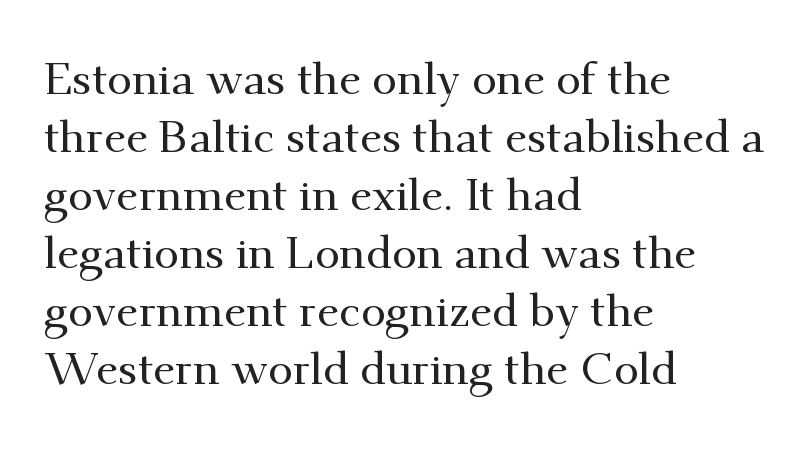
Q: Is the text italic (slanted)? A: No, it is upright.
Q: Is the typeface a serif or a sans-serif typeface? A: Serif.
Q: Is the text underlined? A: No.
Q: How is the paragraph aligned? A: Left-aligned.
Q: Is the spacing between letters normal or unusually wide? A: Normal.
Q: Is the spacing between lines tight, normal or loose? A: Normal.
Q: Width (condensed, normal, or wide)? A: Normal.
Q: Stroke contrast? A: Medium.
Q: x-height? A: Small.
Q: Monospaced? A: No.
